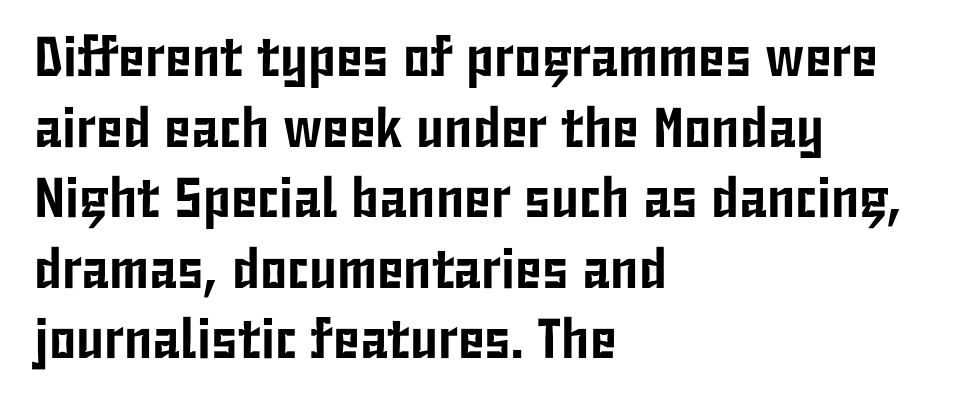
{"serif": "no", "italic": "no", "width": "condensed", "stroke_contrast": "low", "x_height": "medium", "monospaced": "no", "underline": "no", "align": "left", "line_spacing": "normal", "line_spacing_ratio": 1.26, "letter_spacing": "normal", "letter_spacing_em": 0.0, "glyph_px": 56}
